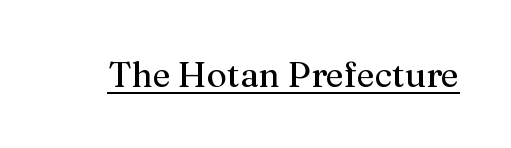
Q: Is the text bold? A: No.
Q: Is the text italic (slanted)? A: No, it is upright.
Q: Is the typeface a serif or a sans-serif typeface? A: Serif.
Q: Is the text underlined? A: Yes.
Q: Is the spacing between letters normal or unusually wide? A: Normal.
Q: Width (condensed, normal, or wide)? A: Normal.
Q: Stroke contrast? A: Medium.
Q: x-height? A: Medium.
Q: Monospaced? A: No.
